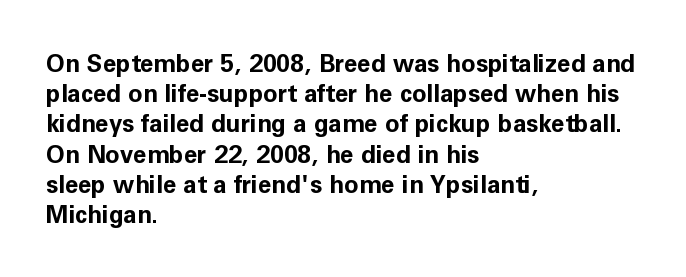
The image shows 24 px bold type, upright; set left-aligned, normal line spacing (1.26x), normal letter spacing, not underlined.
